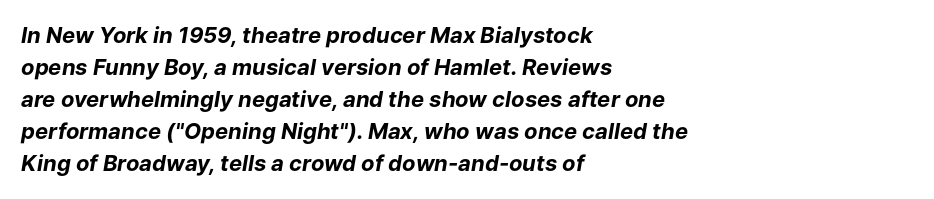
Q: Is the text bold? A: Yes.
Q: Is the text italic (slanted)? A: Yes, it leans right by about 9 degrees.
Q: Is the text underlined? A: No.
Q: How is the paragraph aligned? A: Left-aligned.
Q: Is the spacing between letters normal or unusually wide? A: Normal.
Q: Is the spacing between lines tight, normal or loose? A: Normal.
